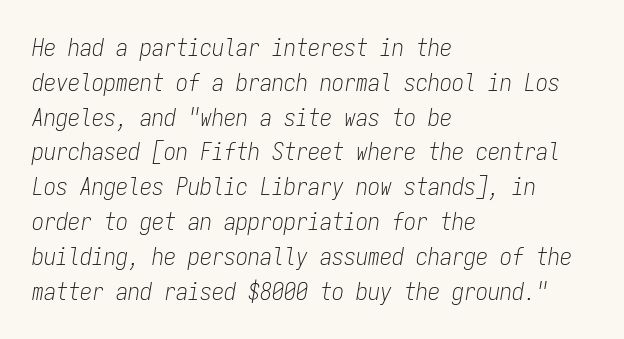
Typeset ragged right — the left edge is the straight one. The gaps between neighbouring characters are ordinary and unremarkable. The passage shown is not bold in any degree. The rows are spaced the way most documents space them.
